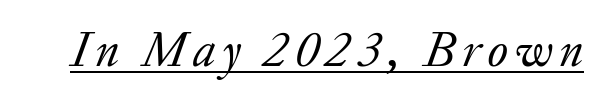
Proportional: the letters do not fall into vertical columns. The sample's only ornament is a line tracing under the words. When letters slant like this, we call the style italic. The strokes are not fattened; the text isn't bold. Old-style or modern, the face here clearly has serifs.
